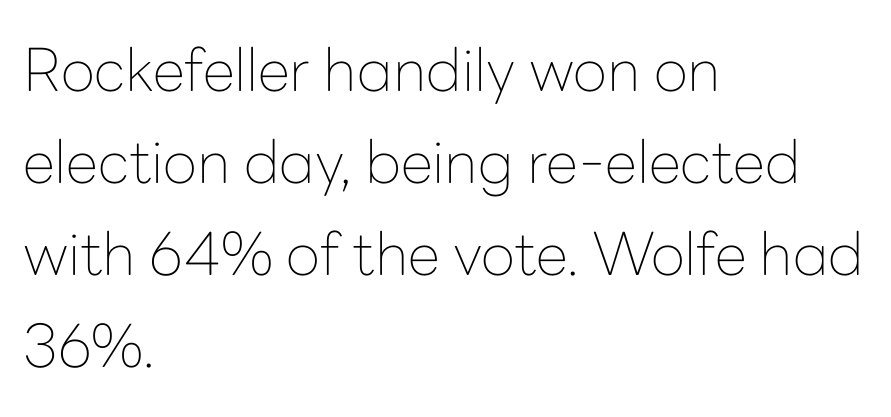
Q: Is the text bold? A: No.
Q: Is the text italic (slanted)? A: No, it is upright.
Q: Is the typeface a serif or a sans-serif typeface? A: Sans-serif.
Q: Is the text underlined? A: No.
Q: How is the paragraph aligned? A: Left-aligned.
Q: Is the spacing between letters normal or unusually wide? A: Normal.
Q: Is the spacing between lines tight, normal or loose? A: Normal.
Q: Width (condensed, normal, or wide)? A: Normal.
Q: Stroke contrast? A: Low.
Q: x-height? A: Medium.
Q: Monospaced? A: No.
